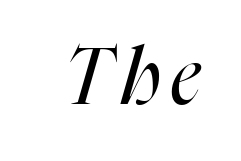
You can tell it's italic because the verticals aren't actually vertical. Nothing heavy about these letters — not bold at all. Spacing verdict: proportional, widths tailored to each character. Glance below the letters and you will spot only blank space.
